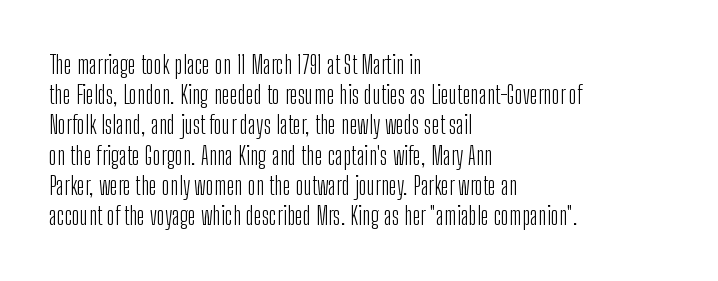
{"italic": "no", "bold": "no", "underline": "no", "align": "left", "line_spacing_ratio": 1.21, "letter_spacing": "normal", "letter_spacing_em": 0.0, "glyph_px": 25}
